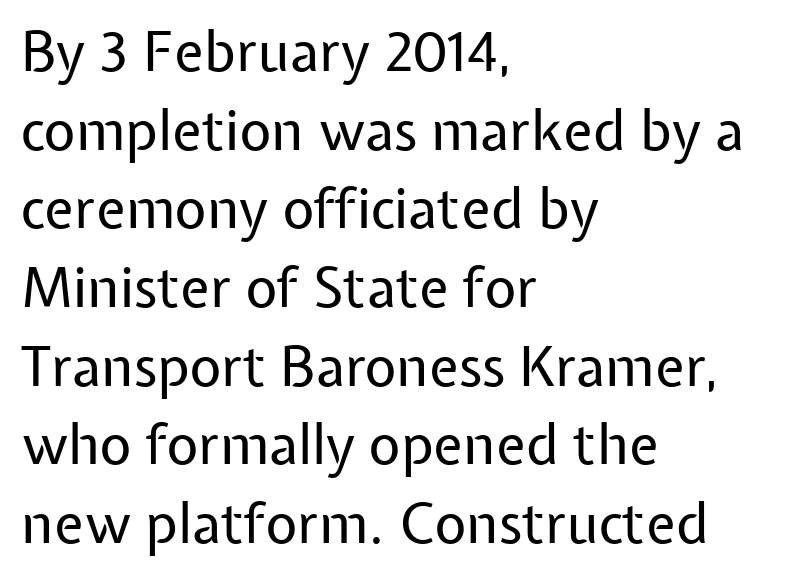
{"serif": "no", "italic": "no", "bold": "no", "weight": "regular", "width": "normal", "stroke_contrast": "low", "x_height": "medium", "monospaced": "no", "underline": "no", "align": "left", "line_spacing": "normal", "line_spacing_ratio": 1.43, "letter_spacing": "normal", "letter_spacing_em": 0.0, "glyph_px": 55}
